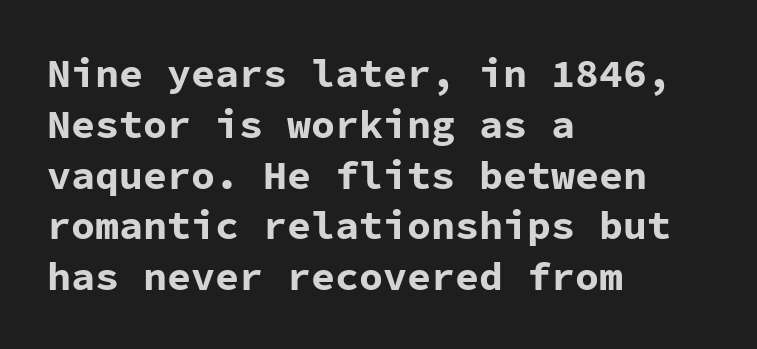
Q: Is the text bold? A: Yes.
Q: Is the text italic (slanted)? A: No, it is upright.
Q: Is the typeface a serif or a sans-serif typeface? A: Sans-serif.
Q: Is the text underlined? A: No.
Q: How is the paragraph aligned? A: Left-aligned.
Q: Is the spacing between letters normal or unusually wide? A: Normal.
Q: Is the spacing between lines tight, normal or loose? A: Normal.
Q: Width (condensed, normal, or wide)? A: Normal.
Q: Stroke contrast? A: Low.
Q: x-height? A: Medium.
Q: Monospaced? A: Yes.
